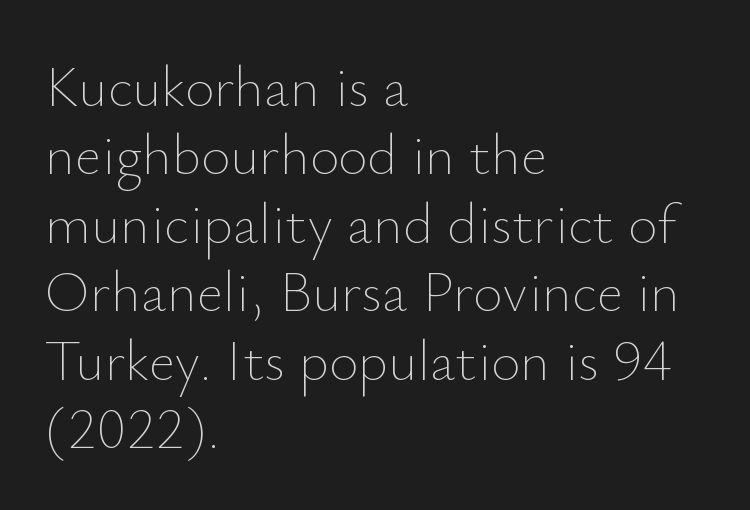
Quick note: not italic, upright. Which margin do the lines hug? The left one — the right edge is uneven. The space directly below the letters is spotless. A quiet, ordinary-to-light weight characterises the typeface. The face used here is proportionally spaced, like ordinary book or web type. The horizontal fit of the characters is conventional and even.
